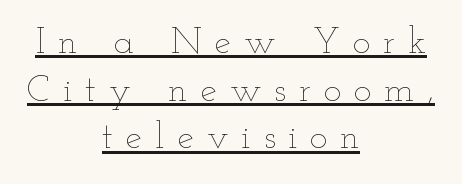
Line spacing here is normal. Is the type heavy? It reads as light-to-regular instead. Ordinary non-slanted type is in use. These lines are rendered in a variable-pitch font. You can see a thin bar hugging the bottom of the glyphs. Compared with a flush-left layout, this one balances lines on the center instead.
